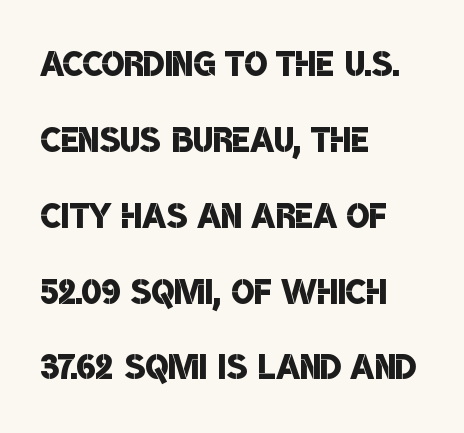
Q: Is the text bold? A: Semi-bold.
Q: Is the typeface a serif or a sans-serif typeface? A: Sans-serif.
Q: Is the text underlined? A: No.
Q: How is the paragraph aligned? A: Left-aligned.
Q: Is the spacing between letters normal or unusually wide? A: Normal.
Q: Is the spacing between lines tight, normal or loose? A: Normal.
Q: Width (condensed, normal, or wide)? A: Condensed.
Q: Stroke contrast? A: Low.
Q: x-height? A: Large.
Q: Monospaced? A: No.
